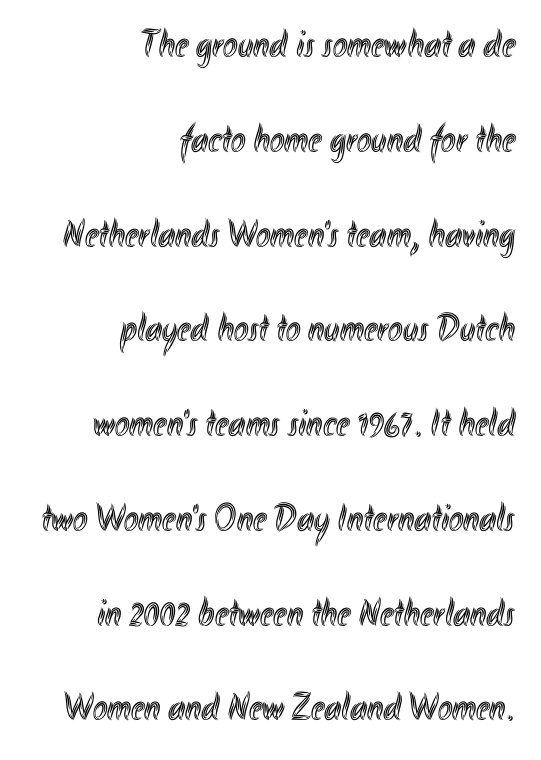
{"width": "condensed", "x_height": "small", "monospaced": "no", "underline": "no", "align": "right", "line_spacing": "loose", "line_spacing_ratio": 2.43, "letter_spacing": "normal", "letter_spacing_em": 0.0, "glyph_px": 39}
